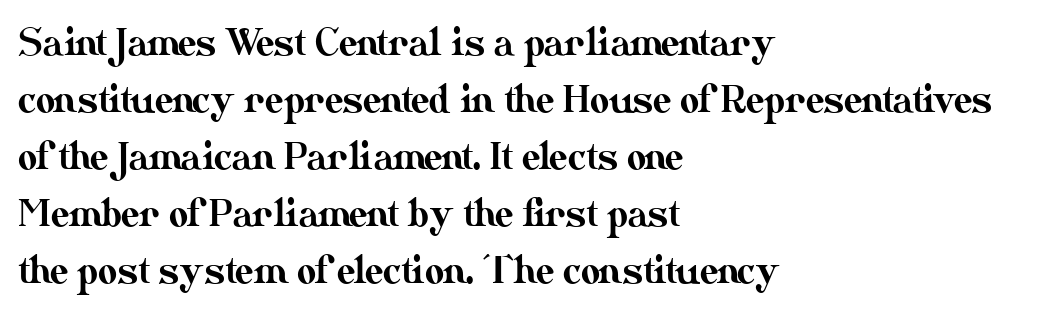
Q: Is the text italic (slanted)? A: No, it is upright.
Q: Is the text underlined? A: No.
Q: How is the paragraph aligned? A: Left-aligned.
Q: Is the spacing between letters normal or unusually wide? A: Normal.
Q: Is the spacing between lines tight, normal or loose? A: Normal.
Q: Width (condensed, normal, or wide)? A: Normal.
Q: Stroke contrast? A: Medium.
Q: x-height? A: Small.
Q: Monospaced? A: No.
